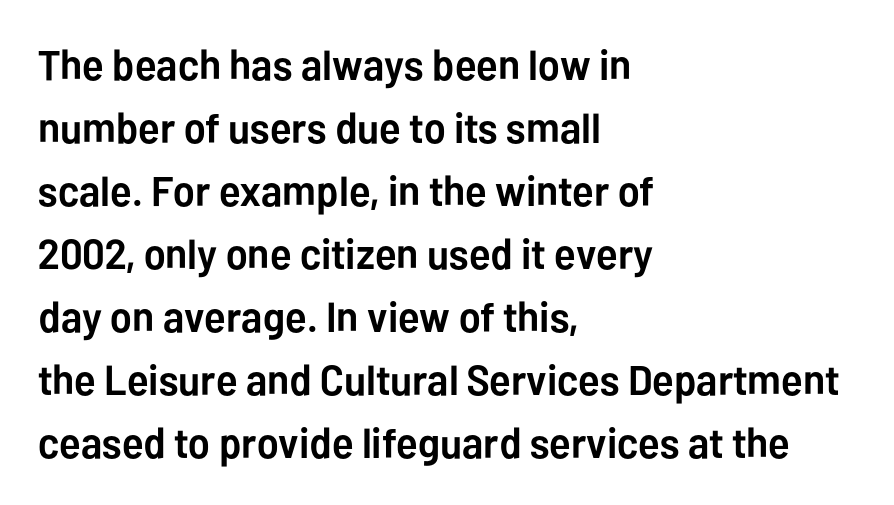
The image shows 42 px semibold sans-serif type, upright; set left-aligned, normal line spacing (1.5x), normal letter spacing, not underlined; low stroke contrast and a medium x-height.
